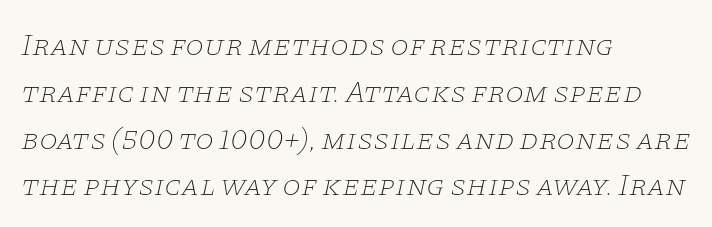
Q: Is the text bold? A: No.
Q: Is the text italic (slanted)? A: Yes, it leans right by about 11 degrees.
Q: Is the typeface a serif or a sans-serif typeface? A: Serif.
Q: Is the text underlined? A: No.
Q: How is the paragraph aligned? A: Left-aligned.
Q: Is the spacing between letters normal or unusually wide? A: Normal.
Q: Is the spacing between lines tight, normal or loose? A: Normal.
Q: Width (condensed, normal, or wide)? A: Wide.
Q: Stroke contrast? A: Low.
Q: x-height? A: Large.
Q: Monospaced? A: No.
